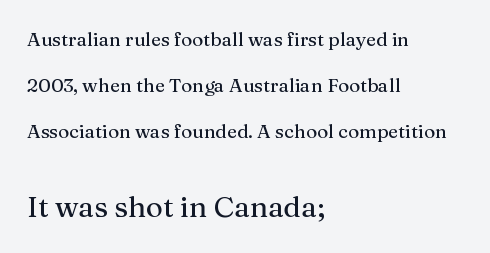
{"serif": "yes", "italic": "no", "width": "normal", "stroke_contrast": "medium", "x_height": "medium", "monospaced": "no", "underline": "no", "align": "left", "line_spacing": "loose", "line_spacing_ratio": 2.42, "letter_spacing": "normal", "letter_spacing_em": 0.0, "larger_block": "second", "size_ratio": 1.53, "glyph_px": 29}
